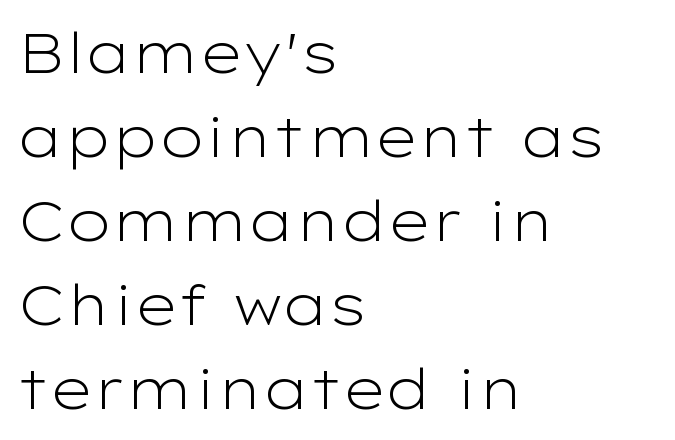
{"serif": "no", "italic": "no", "bold": "no", "weight": "light", "width": "wide", "stroke_contrast": "low", "x_height": "medium", "monospaced": "no", "underline": "no", "align": "left", "line_spacing": "normal", "line_spacing_ratio": 1.5, "letter_spacing": "normal", "letter_spacing_em": 0.0, "glyph_px": 56}
